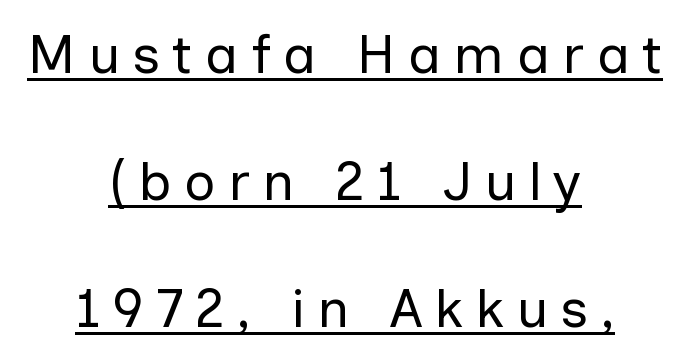
Q: Is the text bold? A: No.
Q: Is the text italic (slanted)? A: No, it is upright.
Q: Is the typeface a serif or a sans-serif typeface? A: Sans-serif.
Q: Is the text underlined? A: Yes.
Q: How is the paragraph aligned? A: Centered.
Q: Is the spacing between letters normal or unusually wide? A: Unusually wide.
Q: Is the spacing between lines tight, normal or loose? A: Loose.
Q: Width (condensed, normal, or wide)? A: Normal.
Q: Stroke contrast? A: Low.
Q: x-height? A: Medium.
Q: Monospaced? A: No.
